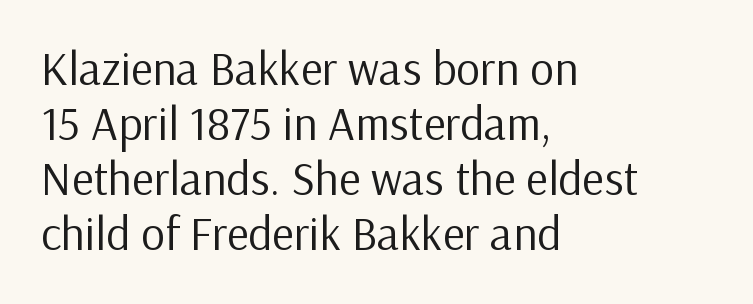
The image shows 47 px regular-weight sans-serif type, upright; set left-aligned, line spacing 1.17x, normal letter spacing, not underlined; low stroke contrast and a medium x-height.
